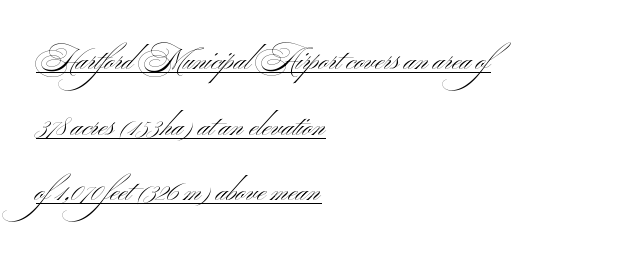
Is the letter spacing exaggerated? No — it looks like the ordinary default. The string is rendered with underlining switched on. This sample has the flowing, uneven cadence of proportional lettering. The letterforms sit at book weight or below. Observe the absence of serifs on each vertical stroke in this sample.
